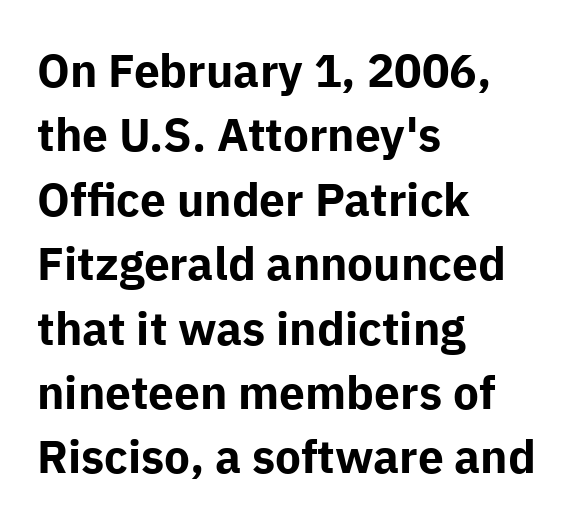
Interline gaps are of average width in this sample. This sample has the flowing, uneven cadence of proportional lettering. Is the type bold? Yes — the strokes are clearly thick and heavy. Grotesque or geometric, the face here clearly has no serifs. A classic flush-left, rag-right setting is used for this passage. Nobody touched the tracking dial on this one.
